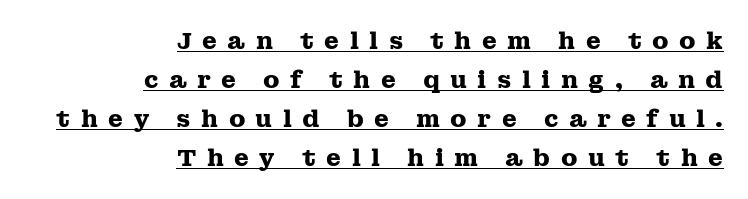
The image shows 24 px bold type, upright; set right-aligned, normal line spacing (1.62x), unusually wide letter spacing (+0.43 em), underlined.
